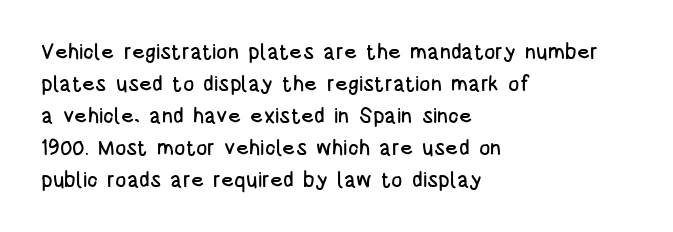
{"italic": "no", "underline": "no", "align": "left", "line_spacing": "normal", "line_spacing_ratio": 1.52, "letter_spacing": "normal", "letter_spacing_em": 0.0, "glyph_px": 21}
